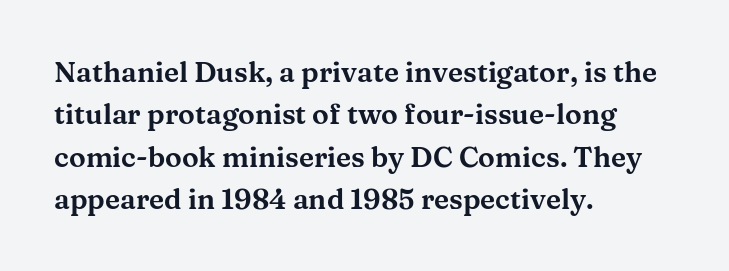
{"serif": "yes", "italic": "no", "width": "wide", "stroke_contrast": "medium", "x_height": "medium", "monospaced": "no", "underline": "no", "align": "left", "line_spacing": "normal", "line_spacing_ratio": 1.51, "letter_spacing": "normal", "letter_spacing_em": 0.0, "glyph_px": 28}
